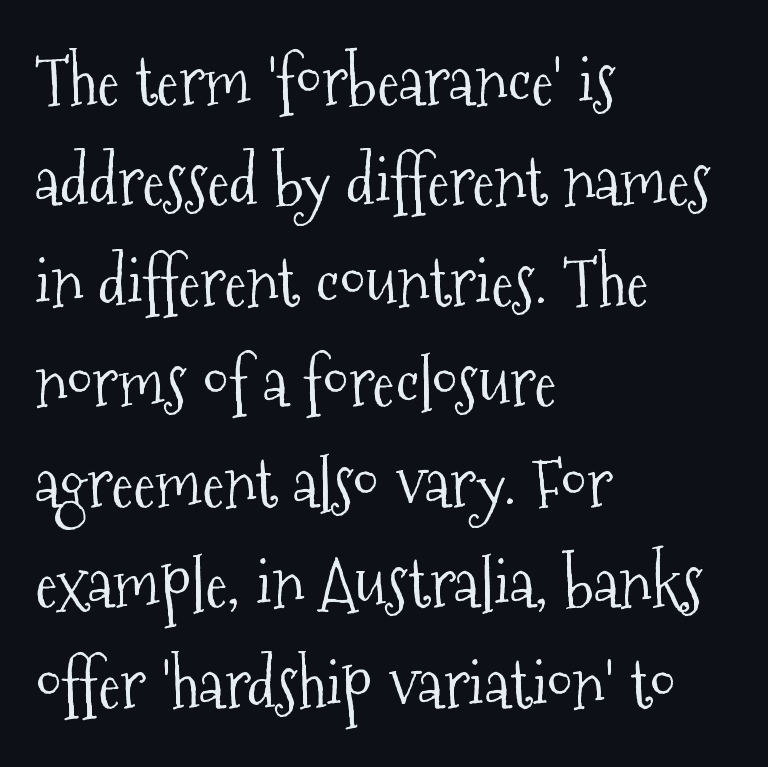
{"serif": "yes", "italic": "no", "bold": "no", "weight": "light", "width": "condensed", "stroke_contrast": "medium", "x_height": "medium", "monospaced": "no", "underline": "no", "align": "left", "line_spacing": "normal", "line_spacing_ratio": 1.5, "letter_spacing": "normal", "letter_spacing_em": 0.0, "glyph_px": 67}
